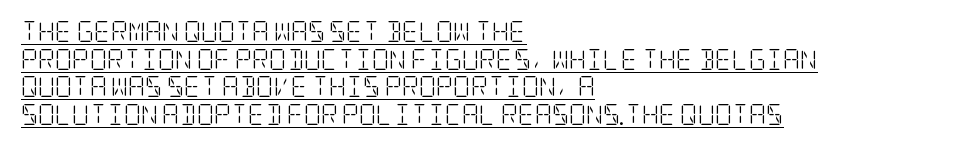
Here the glyphs are tracked normally, forming tight word shapes. This is underlined copy, the kind a proofreader might mark for attention. Posture: vertical. Notice how the passage keeps a crisp vertical edge on the left only.
